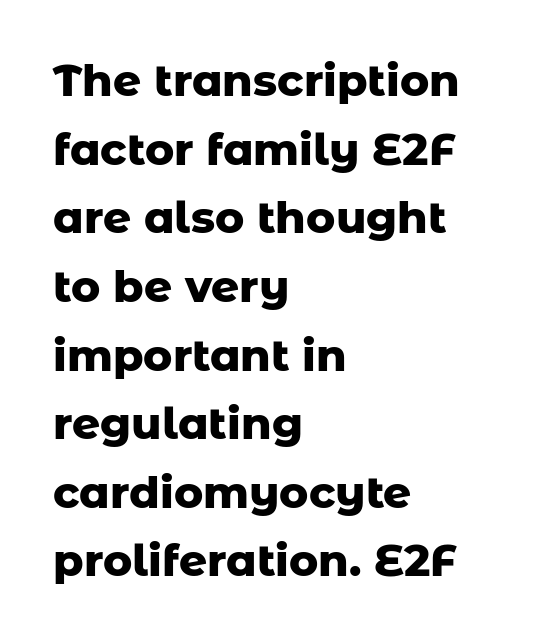
Q: Is the text bold? A: Yes.
Q: Is the text italic (slanted)? A: No, it is upright.
Q: Is the typeface a serif or a sans-serif typeface? A: Sans-serif.
Q: Is the text underlined? A: No.
Q: How is the paragraph aligned? A: Left-aligned.
Q: Is the spacing between letters normal or unusually wide? A: Normal.
Q: Is the spacing between lines tight, normal or loose? A: Normal.
Q: Width (condensed, normal, or wide)? A: Normal.
Q: Stroke contrast? A: Low.
Q: x-height? A: Medium.
Q: Monospaced? A: No.
